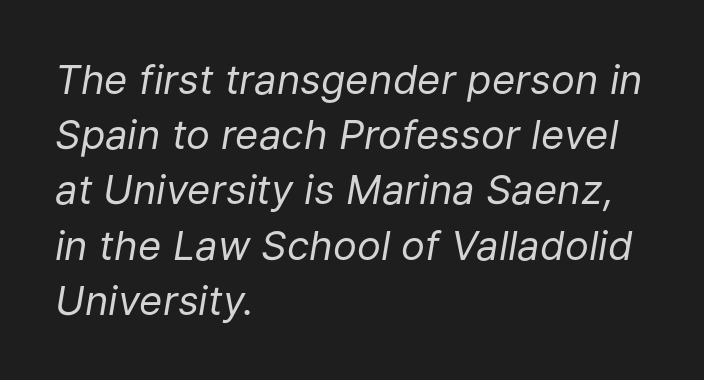
The image shows 40 px regular-weight type, italic (leaning right); set left-aligned, normal line spacing (1.38x), normal letter spacing, not underlined; low stroke contrast and a medium x-height.
